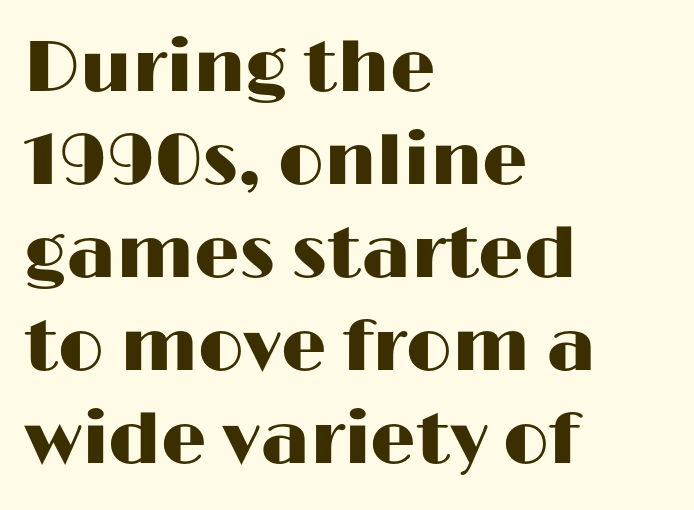
{"serif": "no", "italic": "no", "width": "wide", "stroke_contrast": "high", "x_height": "medium", "monospaced": "no", "underline": "no", "align": "left", "line_spacing": "normal", "line_spacing_ratio": 1.29, "letter_spacing": "normal", "letter_spacing_em": 0.0, "glyph_px": 72}
